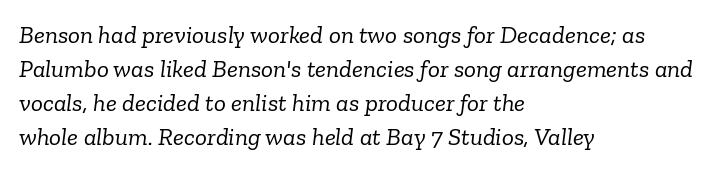
{"italic": "yes", "lean": "right", "slant_degrees": 6, "bold": "no", "underline": "no", "align": "left", "line_spacing": "normal", "line_spacing_ratio": 1.36, "letter_spacing": "normal", "letter_spacing_em": 0.0, "glyph_px": 25}
